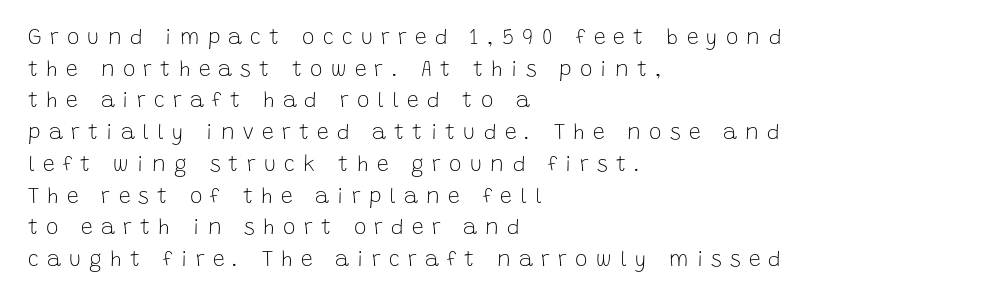
Lines of text with bare space underneath. The tracking reads as deliberately expanded to a designer's eye. These lines are set flush left with a ragged right edge. If you measured baseline to baseline, you'd find a middling distance.
